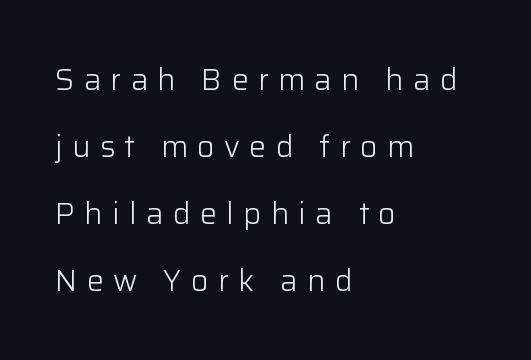
Q: Is the text bold? A: No.
Q: Is the text italic (slanted)? A: No, it is upright.
Q: Is the typeface a serif or a sans-serif typeface? A: Sans-serif.
Q: Is the text underlined? A: No.
Q: How is the paragraph aligned? A: Left-aligned.
Q: Is the spacing between letters normal or unusually wide? A: Unusually wide.
Q: Is the spacing between lines tight, normal or loose? A: Loose.
Q: Width (condensed, normal, or wide)? A: Normal.
Q: Stroke contrast? A: Low.
Q: x-height? A: Medium.
Q: Monospaced? A: No.
